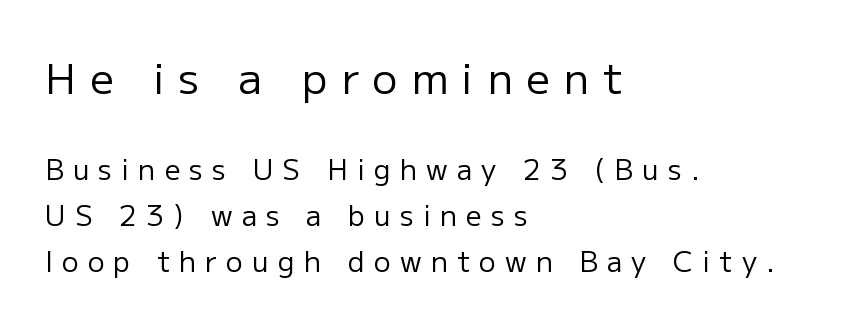
{"serif": "no", "italic": "no", "bold": "no", "weight": "regular", "width": "normal", "stroke_contrast": "low", "x_height": "medium", "monospaced": "no", "underline": "no", "align": "left", "line_spacing": "normal", "line_spacing_ratio": 1.64, "letter_spacing": "wide", "letter_spacing_em": 0.33, "larger_block": "first", "size_ratio": 1.5, "glyph_px": 42}
